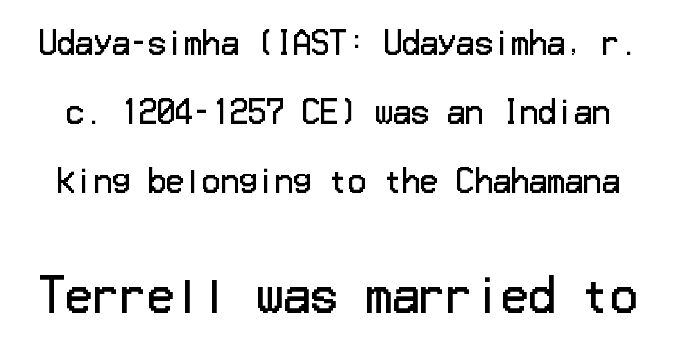
Q: Is the text bold? A: No.
Q: Is the text italic (slanted)? A: No, it is upright.
Q: Is the typeface a serif or a sans-serif typeface? A: Sans-serif.
Q: Is the text underlined? A: No.
Q: Is the spacing between letters normal or unusually wide? A: Normal.
Q: Is the spacing between lines tight, normal or loose? A: Loose.
Q: Which block of text is set in a larger size, the first (top) or the second (bottom)? A: The second (bottom) one.
Q: Width (condensed, normal, or wide)? A: Normal.
Q: Stroke contrast? A: Low.
Q: x-height? A: Medium.
